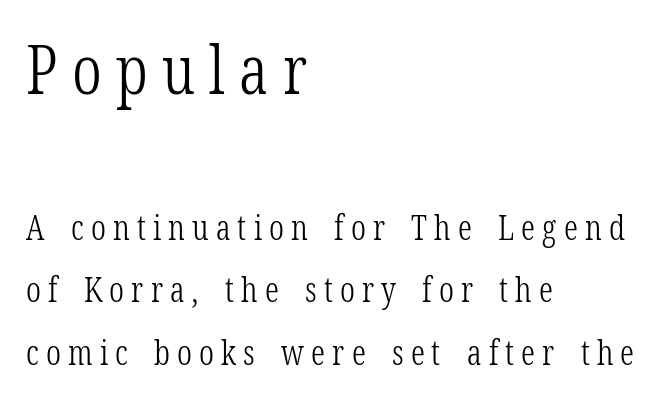
These lines are rendered in a variable-pitch font. The typography opts for an upright posture over an oblique one. The weight tops out at a normal text grade. Honestly, there is no underline to notice here at all.
